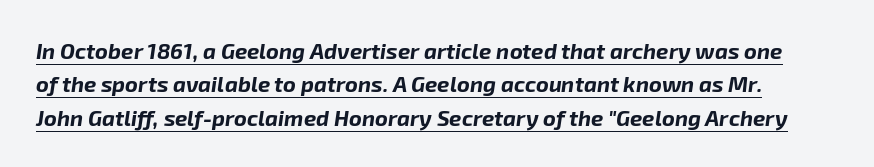
The image shows 22 px bold type, italic (leaning right); set normal line spacing (1.52x), normal letter spacing, underlined.
